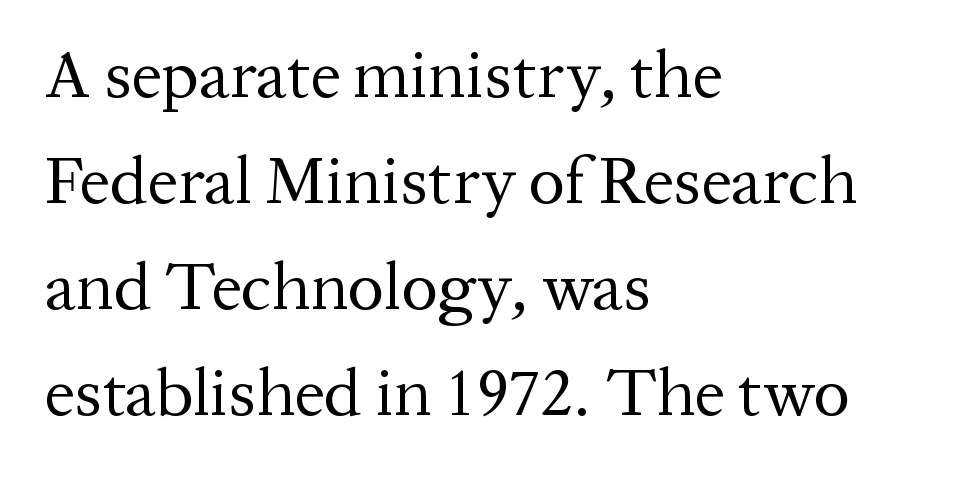
The image shows 68 px regular-weight serif type, upright; set left-aligned, normal line spacing (1.56x), normal letter spacing, not underlined; medium stroke contrast and a medium x-height.
